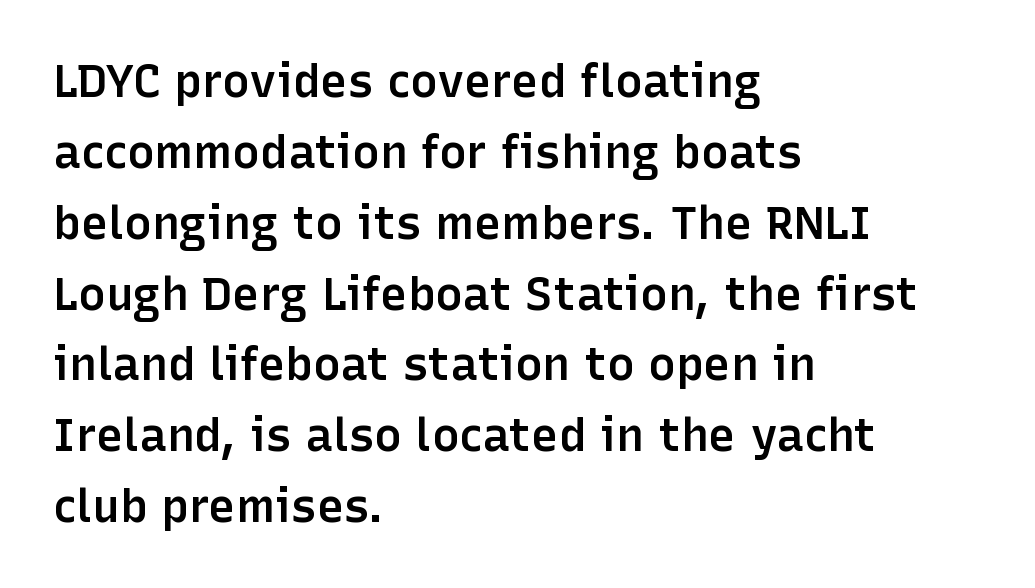
Each letter keeps its own natural width here, so spacing adapts to shape. Do the letters lean? They stand straight. Each word holds together tightly as a unit, with standard inter-letter gaps. Layout note: lines flush left. On the weight axis this lands at semibold, roughly 600. Summary of vertical rhythm: regular, with standard interline spacing.
